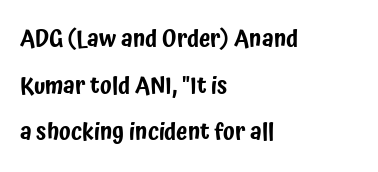
The image shows 23 px text type, upright; set left-aligned, loose line spacing (2.03x), normal letter spacing, not underlined.
